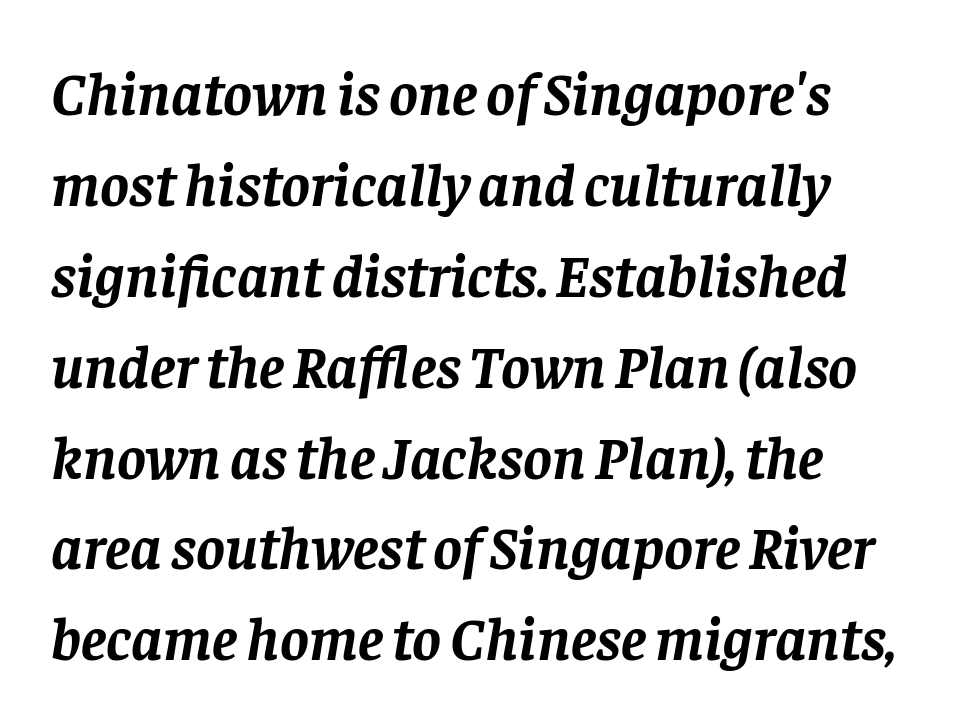
The image shows 61 px semibold serif type, italic (leaning right); set normal line spacing (1.49x), normal letter spacing, not underlined; low stroke contrast and a large x-height.
